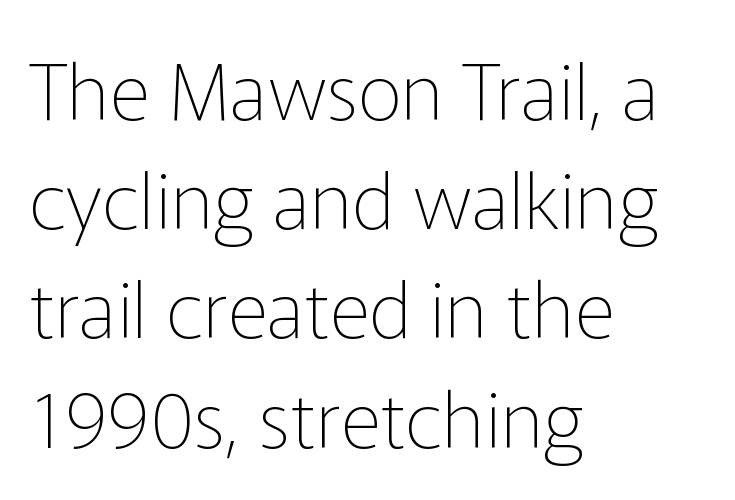
Q: Is the text bold? A: No.
Q: Is the text italic (slanted)? A: No, it is upright.
Q: Is the typeface a serif or a sans-serif typeface? A: Sans-serif.
Q: Is the text underlined? A: No.
Q: How is the paragraph aligned? A: Left-aligned.
Q: Is the spacing between letters normal or unusually wide? A: Normal.
Q: Is the spacing between lines tight, normal or loose? A: Normal.
Q: Width (condensed, normal, or wide)? A: Normal.
Q: Stroke contrast? A: Low.
Q: x-height? A: Medium.
Q: Monospaced? A: No.
